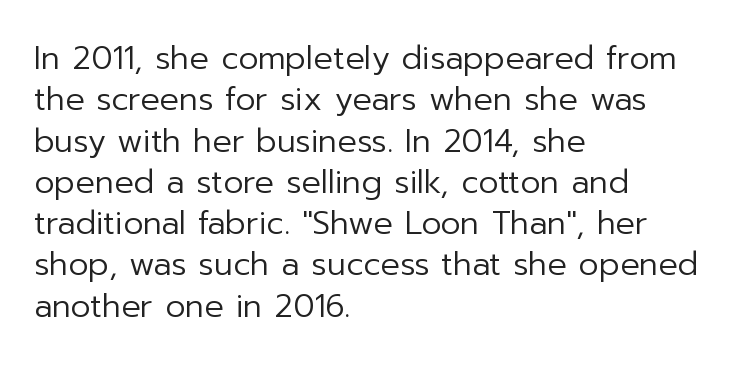
The image shows 32 px regular-weight sans-serif type, upright; set left-aligned, normal line spacing (1.29x), normal letter spacing, not underlined; low stroke contrast and a medium x-height.
